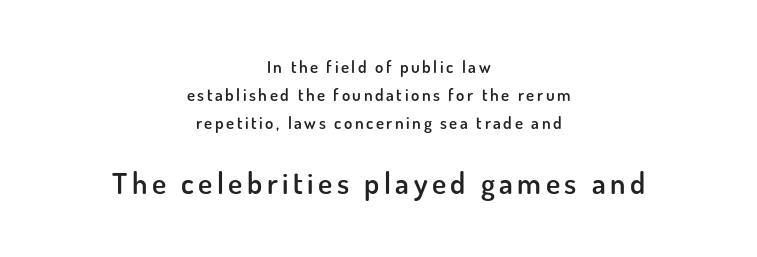
Q: Is the text bold? A: Semi-bold.
Q: Is the text italic (slanted)? A: No, it is upright.
Q: Is the typeface a serif or a sans-serif typeface? A: Sans-serif.
Q: Is the text underlined? A: No.
Q: How is the paragraph aligned? A: Centered.
Q: Is the spacing between lines tight, normal or loose? A: Normal.
Q: Which block of text is set in a larger size, the first (top) or the second (bottom)? A: The second (bottom) one.
Q: Width (condensed, normal, or wide)? A: Normal.
Q: Stroke contrast? A: Low.
Q: x-height? A: Small.
Q: Monospaced? A: No.
